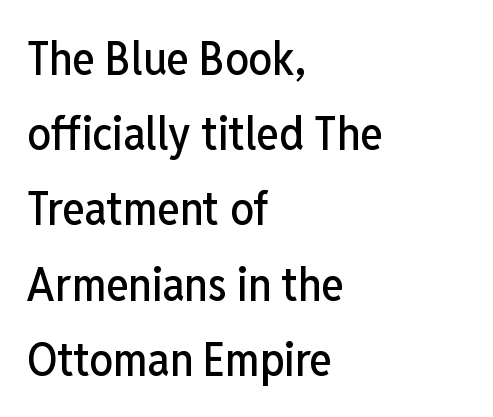
The image shows 47 px condensed sans-serif type, upright; set left-aligned, normal line spacing (1.6x), normal letter spacing, not underlined; low stroke contrast and a medium x-height.
